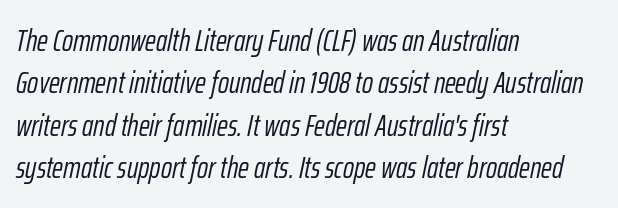
Q: Is the text bold? A: No.
Q: Is the text italic (slanted)? A: Yes, it leans right by about 12 degrees.
Q: Is the text underlined? A: No.
Q: How is the paragraph aligned? A: Left-aligned.
Q: Is the spacing between letters normal or unusually wide? A: Normal.
Q: Is the spacing between lines tight, normal or loose? A: Normal.
Q: Width (condensed, normal, or wide)? A: Condensed.
Q: Stroke contrast? A: Low.
Q: x-height? A: Medium.
Q: Monospaced? A: No.
